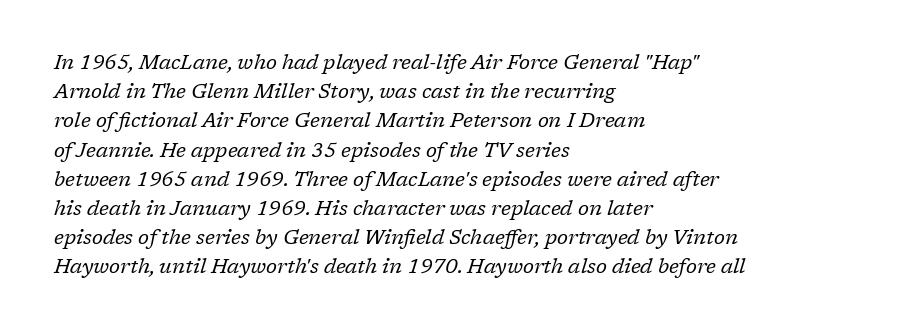
The image shows 20 px text type, italic (leaning right); set left-aligned, normal line spacing (1.46x), normal letter spacing, not underlined.
